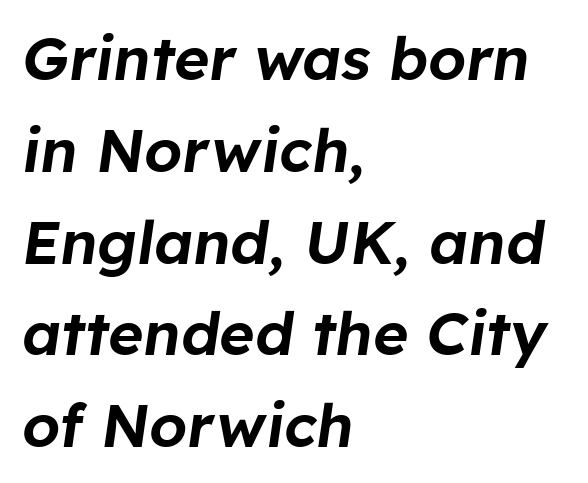
{"italic": "yes", "lean": "right", "slant_degrees": 8, "width": "normal", "stroke_contrast": "low", "x_height": "medium", "monospaced": "no", "underline": "no", "align": "left", "line_spacing": "normal", "line_spacing_ratio": 1.53, "letter_spacing": "normal", "letter_spacing_em": 0.0, "glyph_px": 60}
